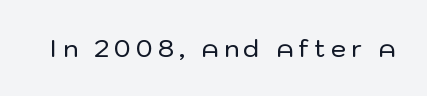
Is the letter spacing exaggerated? Yes — the characters are pushed far apart. Lines of text with bare space underneath. Ordinary non-slanted type is in use.
